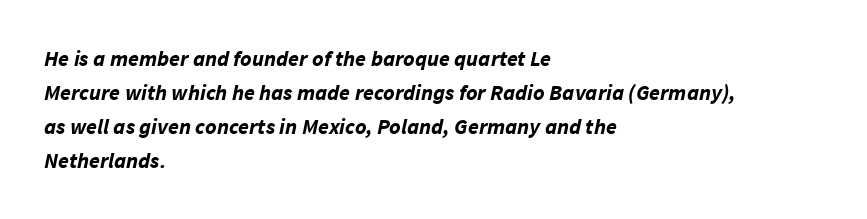
Q: Is the text bold? A: Yes.
Q: Is the text italic (slanted)? A: Yes, it leans right by about 11 degrees.
Q: Is the text underlined? A: No.
Q: How is the paragraph aligned? A: Left-aligned.
Q: Is the spacing between letters normal or unusually wide? A: Normal.
Q: Is the spacing between lines tight, normal or loose? A: Normal.
